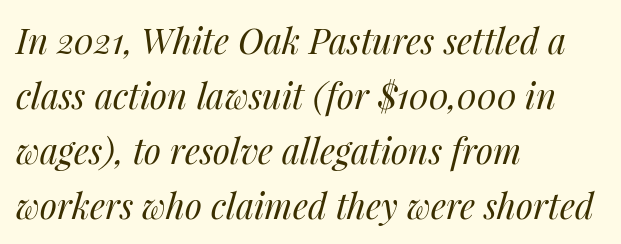
{"italic": "yes", "lean": "right", "slant_degrees": 14, "bold": "no", "weight": "regular", "width": "normal", "stroke_contrast": "medium", "x_height": "medium", "monospaced": "no", "underline": "no", "align": "left", "line_spacing": "normal", "line_spacing_ratio": 1.57, "letter_spacing": "normal", "letter_spacing_em": 0.0, "glyph_px": 35}
